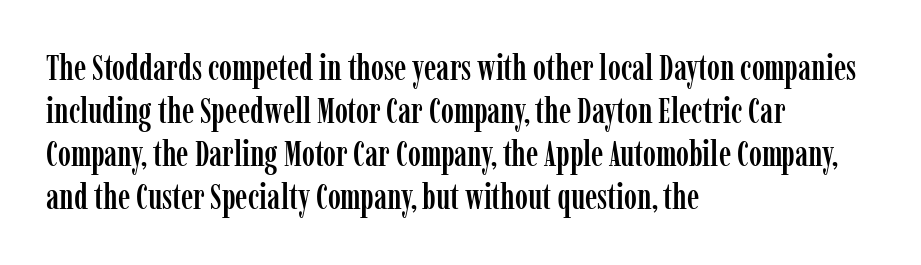
Note: serifs present on the glyphs. Alignment: flush left. Nothing unusual about the tracking: characters are spaced as the font intends. Upright lettering throughout.
